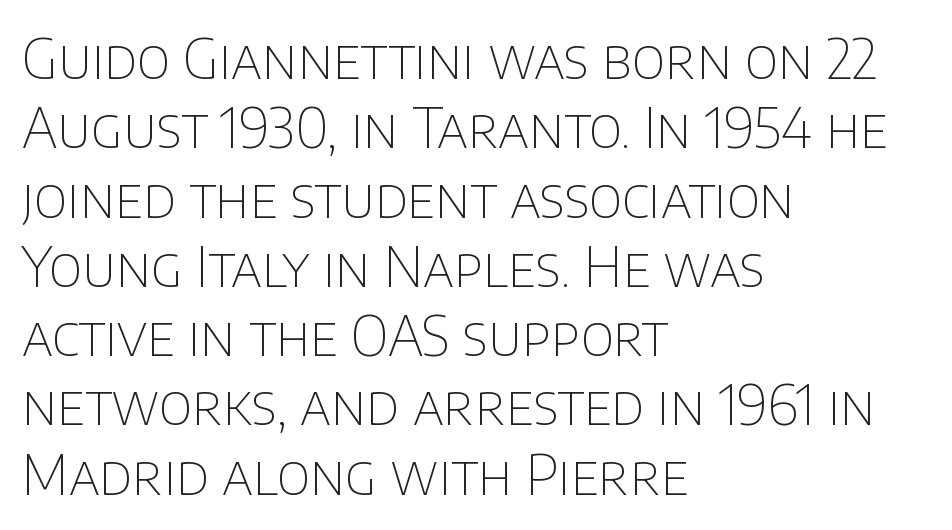
The image shows 55 px thin sans-serif type, upright; set left-aligned, normal line spacing (1.26x), normal letter spacing, not underlined; low stroke contrast and a large x-height.
